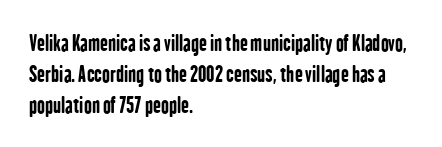
The image shows 21 px bold type, upright; set left-aligned, normal line spacing (1.47x), normal letter spacing, not underlined.
